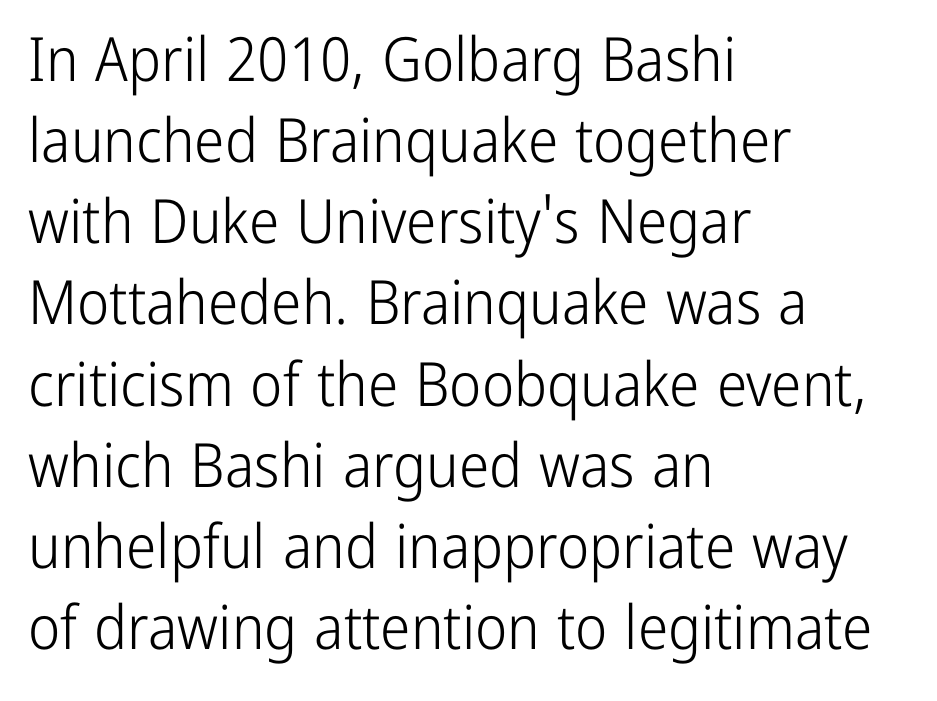
{"serif": "no", "italic": "no", "bold": "no", "weight": "light", "width": "condensed", "stroke_contrast": "low", "x_height": "medium", "monospaced": "no", "underline": "no", "align": "left", "line_spacing": "normal", "line_spacing_ratio": 1.33, "letter_spacing": "normal", "letter_spacing_em": 0.0, "glyph_px": 61}
